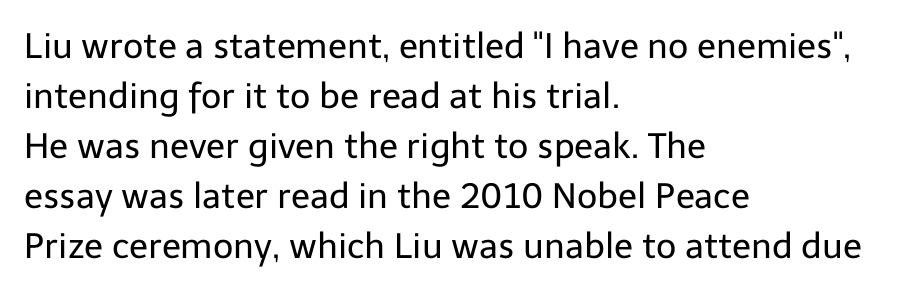
The image shows 35 px regular-weight sans-serif type, upright; set left-aligned, normal line spacing (1.43x), normal letter spacing, not underlined; low stroke contrast and a medium x-height.
